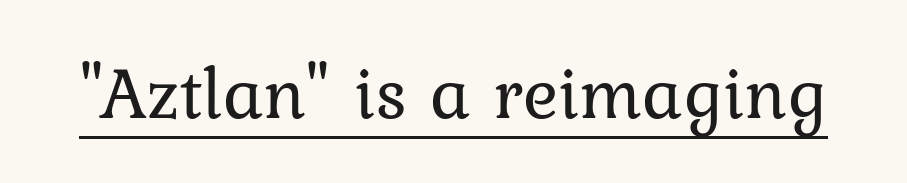
Q: Is the text bold? A: No.
Q: Is the text italic (slanted)? A: No, it is upright.
Q: Is the typeface a serif or a sans-serif typeface? A: Serif.
Q: Is the text underlined? A: Yes.
Q: Is the spacing between letters normal or unusually wide? A: Normal.
Q: Width (condensed, normal, or wide)? A: Normal.
Q: Stroke contrast? A: Low.
Q: x-height? A: Medium.
Q: Monospaced? A: No.
